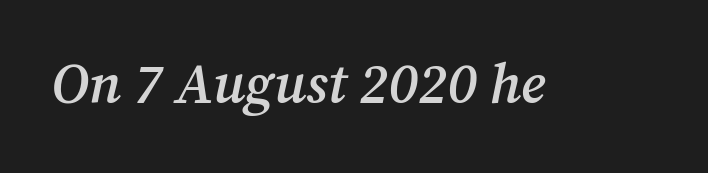
Q: Is the text bold? A: Semi-bold.
Q: Is the text italic (slanted)? A: Yes, it leans right by about 12 degrees.
Q: Is the typeface a serif or a sans-serif typeface? A: Serif.
Q: Is the text underlined? A: No.
Q: Is the spacing between letters normal or unusually wide? A: Normal.
Q: Width (condensed, normal, or wide)? A: Normal.
Q: Stroke contrast? A: Medium.
Q: x-height? A: Medium.
Q: Monospaced? A: No.
